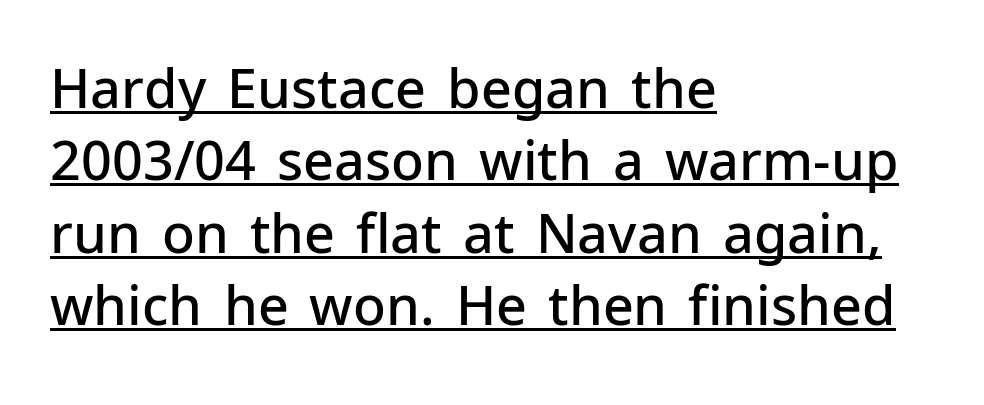
{"serif": "no", "italic": "no", "bold": "semi", "weight": "semibold", "width": "normal", "stroke_contrast": "low", "x_height": "medium", "monospaced": "no", "underline": "yes", "align": "left", "line_spacing": "normal", "line_spacing_ratio": 1.34, "letter_spacing": "normal", "letter_spacing_em": 0.0, "glyph_px": 54}
